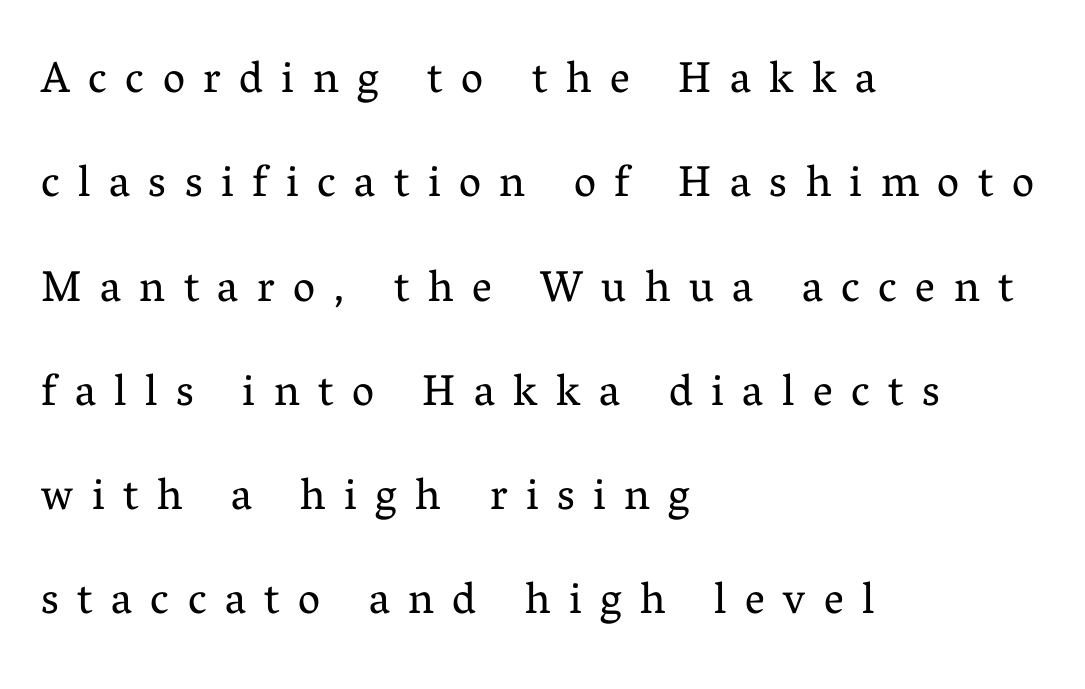
Q: Is the text bold? A: No.
Q: Is the text italic (slanted)? A: No, it is upright.
Q: Is the typeface a serif or a sans-serif typeface? A: Serif.
Q: Is the text underlined? A: No.
Q: How is the paragraph aligned? A: Left-aligned.
Q: Is the spacing between letters normal or unusually wide? A: Unusually wide.
Q: Is the spacing between lines tight, normal or loose? A: Loose.
Q: Width (condensed, normal, or wide)? A: Normal.
Q: Stroke contrast? A: Medium.
Q: x-height? A: Medium.
Q: Monospaced? A: No.
